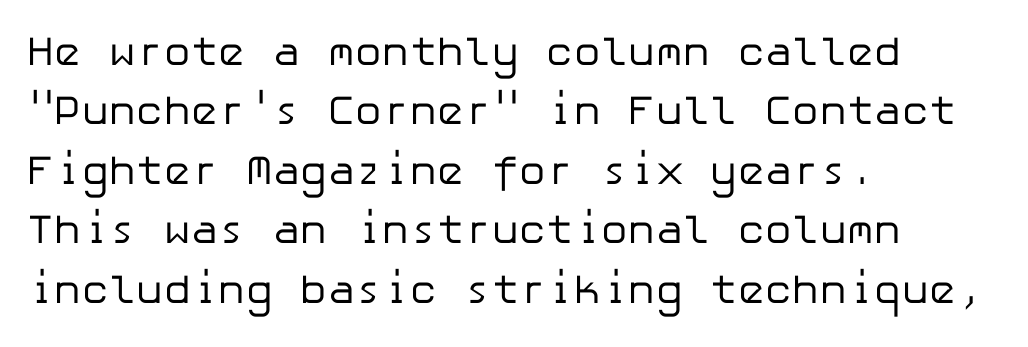
Q: Is the text bold? A: No.
Q: Is the text italic (slanted)? A: No, it is upright.
Q: Is the typeface a serif or a sans-serif typeface? A: Sans-serif.
Q: Is the text underlined? A: No.
Q: How is the paragraph aligned? A: Left-aligned.
Q: Is the spacing between letters normal or unusually wide? A: Normal.
Q: Is the spacing between lines tight, normal or loose? A: Normal.
Q: Width (condensed, normal, or wide)? A: Normal.
Q: Stroke contrast? A: Low.
Q: x-height? A: Medium.
